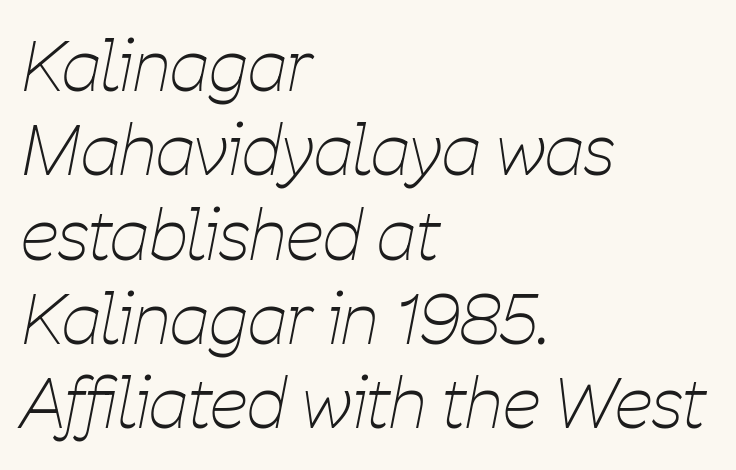
{"italic": "yes", "lean": "right", "slant_degrees": 11, "bold": "no", "weight": "thin", "width": "condensed", "stroke_contrast": "low", "x_height": "medium", "monospaced": "no", "underline": "no", "align": "left", "line_spacing_ratio": 1.24, "letter_spacing": "normal", "letter_spacing_em": 0.0, "glyph_px": 68}
